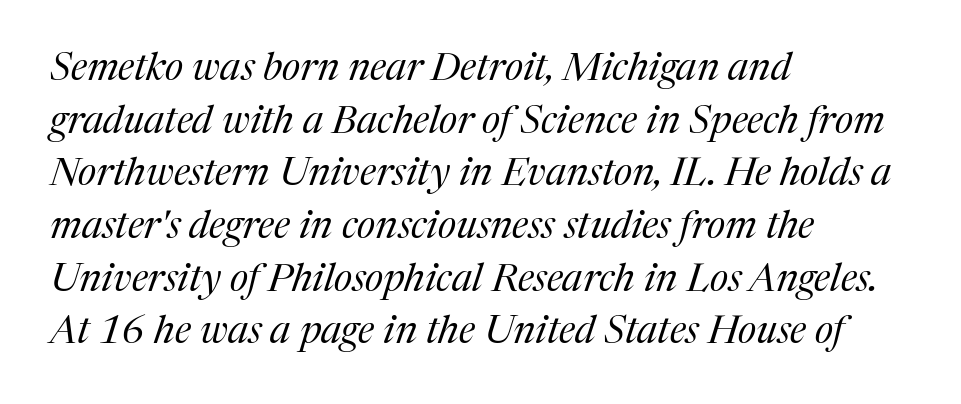
A typesetter would call this leading conventional body-copy spacing. Caption: multi-line text, flush left, ragged right. Compared with typical body copy, the letter spacing here is the same. Spacing verdict: proportional, widths tailored to each character. The gap between lines stays unmarked.
